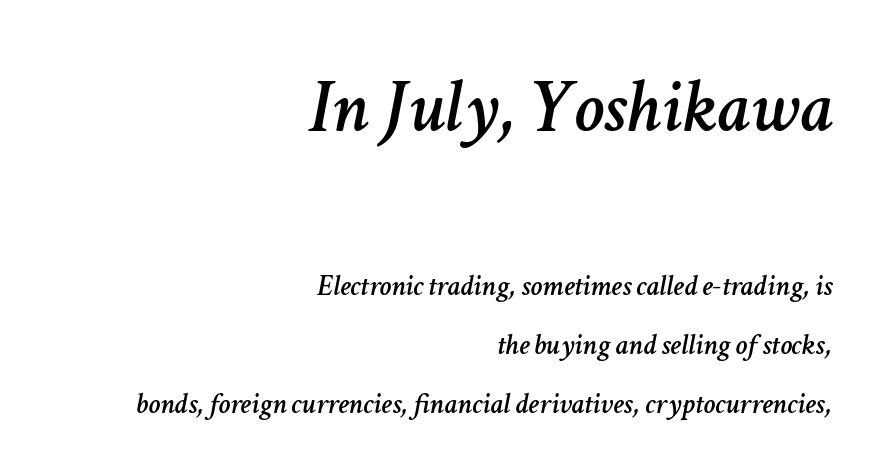
Q: Is the text italic (slanted)? A: Yes, it leans right by about 11 degrees.
Q: Is the text underlined? A: No.
Q: How is the paragraph aligned? A: Right-aligned.
Q: Is the spacing between letters normal or unusually wide? A: Normal.
Q: Is the spacing between lines tight, normal or loose? A: Loose.
Q: Which block of text is set in a larger size, the first (top) or the second (bottom)? A: The first (top) one.
Q: Width (condensed, normal, or wide)? A: Normal.
Q: Stroke contrast? A: Low.
Q: x-height? A: Medium.
Q: Monospaced? A: No.
